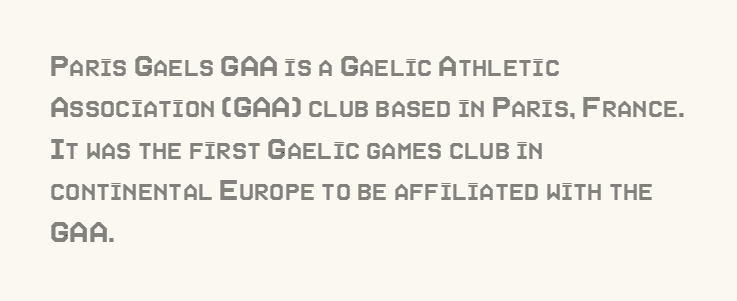
Q: Is the text italic (slanted)? A: No, it is upright.
Q: Is the text underlined? A: No.
Q: How is the paragraph aligned? A: Left-aligned.
Q: Is the spacing between letters normal or unusually wide? A: Normal.
Q: Width (condensed, normal, or wide)? A: Condensed.
Q: x-height? A: Large.
Q: Monospaced? A: No.
